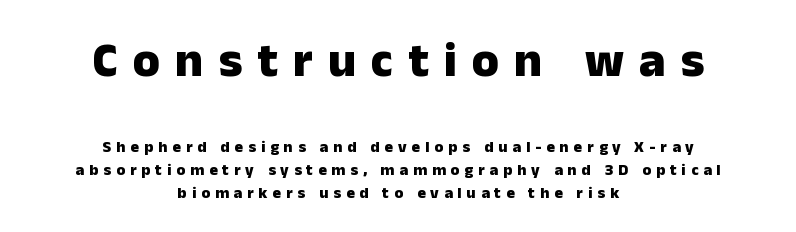
Q: Is the text bold? A: Yes.
Q: Is the text italic (slanted)? A: No, it is upright.
Q: Is the typeface a serif or a sans-serif typeface? A: Sans-serif.
Q: Is the text underlined? A: No.
Q: How is the paragraph aligned? A: Centered.
Q: Is the spacing between letters normal or unusually wide? A: Unusually wide.
Q: Is the spacing between lines tight, normal or loose? A: Normal.
Q: Which block of text is set in a larger size, the first (top) or the second (bottom)? A: The first (top) one.
Q: Width (condensed, normal, or wide)? A: Normal.
Q: Stroke contrast? A: Low.
Q: x-height? A: Medium.
Q: Monospaced? A: No.
